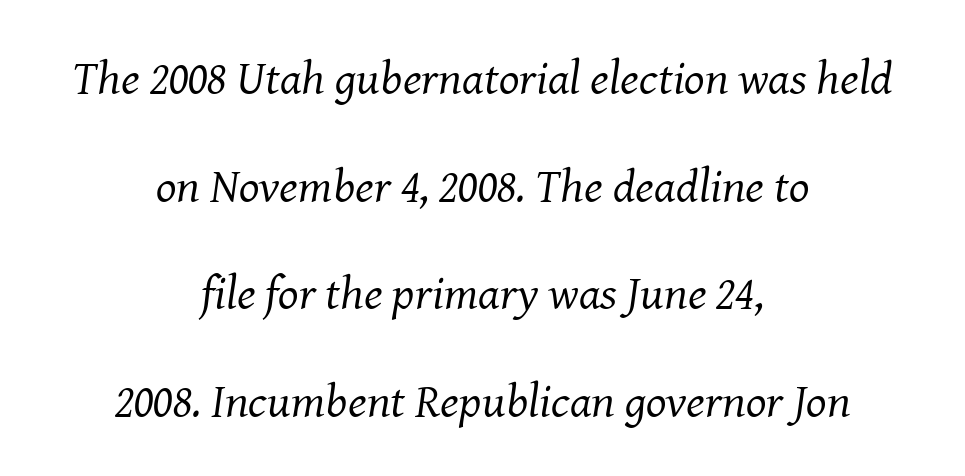
{"serif": "yes", "italic": "yes", "lean": "right", "slant_degrees": 8, "bold": "no", "weight": "regular", "width": "normal", "stroke_contrast": "medium", "x_height": "medium", "monospaced": "no", "underline": "no", "align": "center", "line_spacing": "loose", "line_spacing_ratio": 2.24, "letter_spacing": "normal", "letter_spacing_em": 0.0, "glyph_px": 48}
